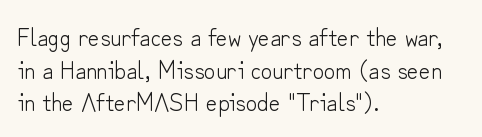
{"italic": "no", "bold": "no", "underline": "no", "align": "left", "line_spacing": "normal", "line_spacing_ratio": 1.31, "letter_spacing": "normal", "letter_spacing_em": 0.0, "glyph_px": 25}
